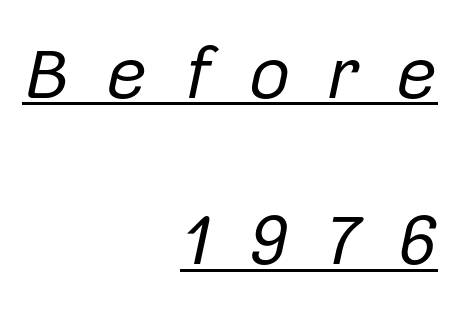
The image shows 73 px regular-weight type, italic (leaning right); set right-aligned, loose line spacing (2.28x), unusually wide letter spacing (+0.49 em), underlined; low stroke contrast and a medium x-height.
